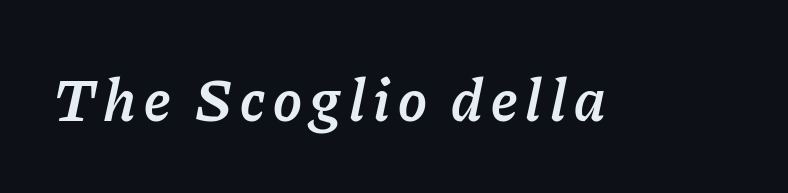
{"italic": "yes", "lean": "right", "slant_degrees": 11, "bold": "semi", "weight": "semibold", "width": "normal", "stroke_contrast": "low", "x_height": "medium", "monospaced": "no", "underline": "no", "glyph_px": 61}
